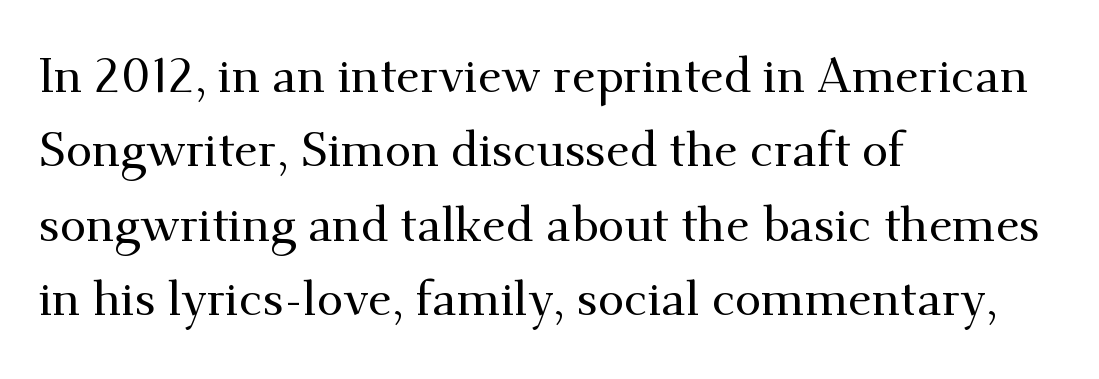
{"serif": "yes", "italic": "no", "width": "normal", "stroke_contrast": "medium", "x_height": "small", "monospaced": "no", "underline": "no", "align": "left", "line_spacing": "normal", "line_spacing_ratio": 1.55, "letter_spacing": "normal", "letter_spacing_em": 0.0, "glyph_px": 48}
